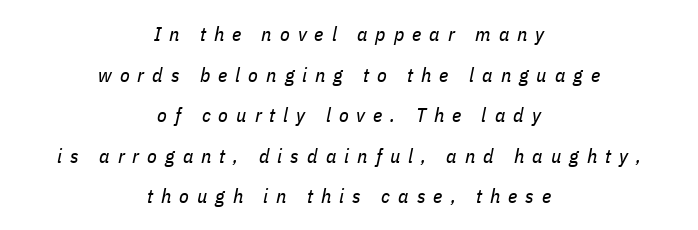
The image shows 20 px text type, italic (leaning right); set centered, loose line spacing (2.03x), unusually wide letter spacing (+0.4 em), not underlined.
